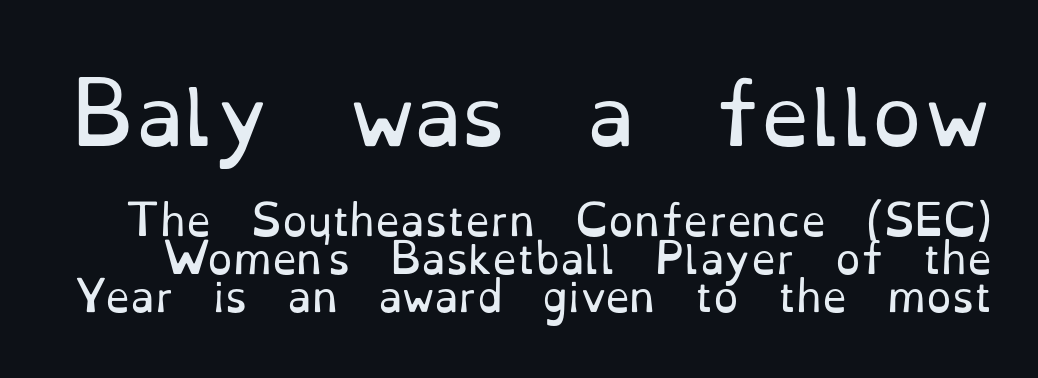
The image shows 80 px regular-weight type, upright; set tight line spacing (0.95x), normal letter spacing, not underlined; the first (top) block is 2.0x larger; low stroke contrast and a small x-height.
